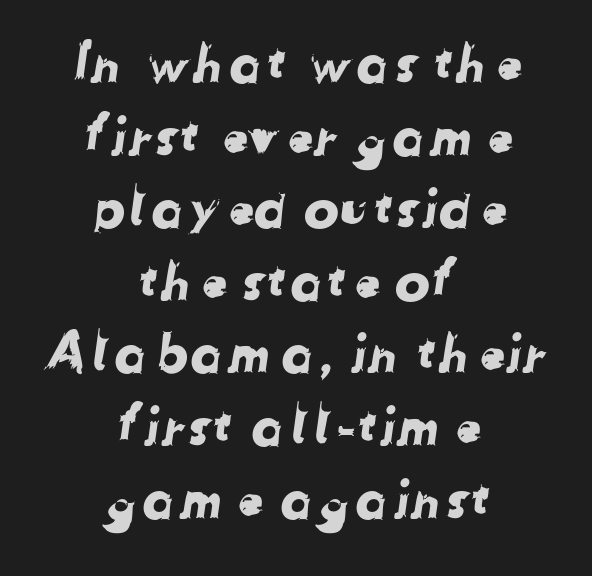
The image shows 53 px sans-serif type; set centered, normal line spacing (1.37x), normal letter spacing, not underlined; low stroke contrast and a medium x-height.
